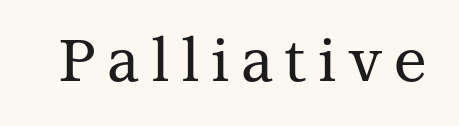
The image shows 59 px serif type, upright; set not underlined; medium stroke contrast and a medium x-height.
